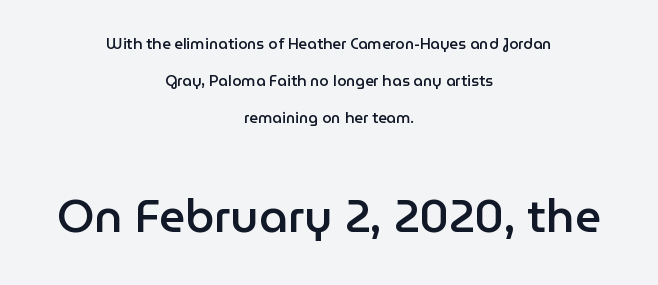
The foot of each line stays bare and open. Every letter is mildly thick-stroked: semibold rather than bold. Posture: vertical. Is the block centered? Yes — each line is placed symmetrically about the middle. The emphasis by scale lands on block number two, below. The vertical gap from one line to the next is large.
